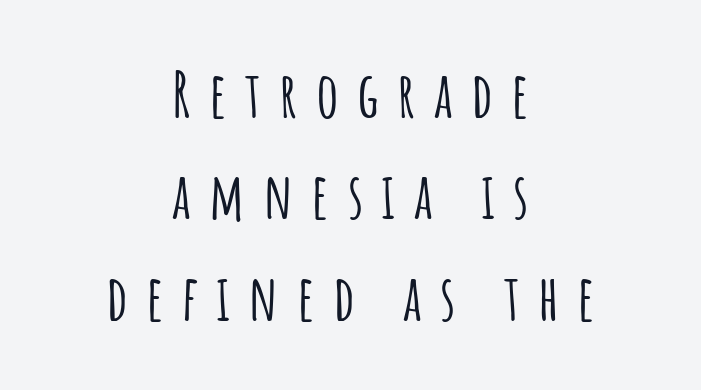
{"serif": "no", "italic": "no", "width": "condensed", "stroke_contrast": "low", "x_height": "large", "monospaced": "no", "underline": "no", "align": "center", "line_spacing": "normal", "line_spacing_ratio": 1.61, "letter_spacing": "wide", "letter_spacing_em": 0.29, "glyph_px": 63}
